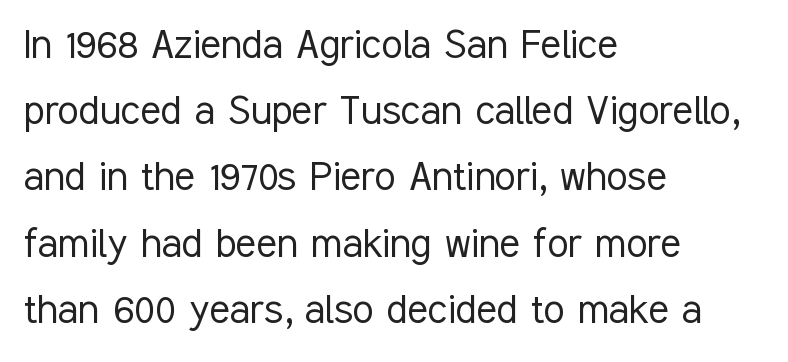
Q: Is the text bold? A: No.
Q: Is the text italic (slanted)? A: No, it is upright.
Q: Is the typeface a serif or a sans-serif typeface? A: Sans-serif.
Q: Is the text underlined? A: No.
Q: How is the paragraph aligned? A: Left-aligned.
Q: Is the spacing between letters normal or unusually wide? A: Normal.
Q: Is the spacing between lines tight, normal or loose? A: Normal.
Q: Width (condensed, normal, or wide)? A: Condensed.
Q: Stroke contrast? A: Low.
Q: x-height? A: Medium.
Q: Monospaced? A: No.
